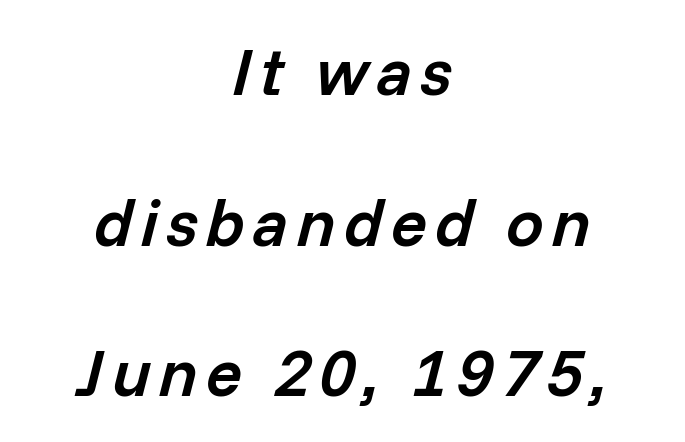
Does the leading feel generous? Absolutely, it's lavish. The letters advance in unequal steps, a hallmark of proportional type. Line starts and ends both wander, symmetrically. Plain, unruled lines of type. Does the weight exceed regular? Yes, but only to semibold. Does the lettering tilt? It does — this is italic.
